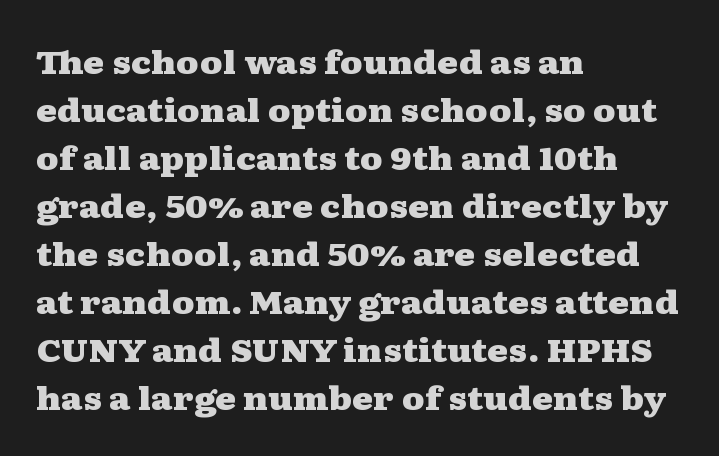
The image shows 32 px heavy, wide serif type, upright; set left-aligned, normal line spacing (1.5x), normal letter spacing, not underlined; medium stroke contrast and a medium x-height.
